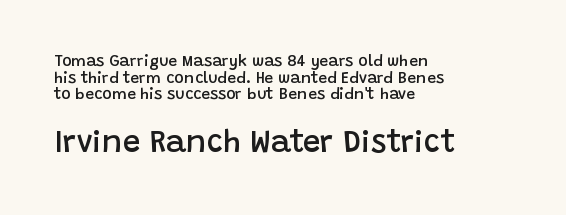
The image shows 31 px semibold sans-serif type, upright; set left-aligned, tight line spacing (1.04x), normal letter spacing, not underlined; the second (bottom) block is 1.94x larger; low stroke contrast and a large x-height.
